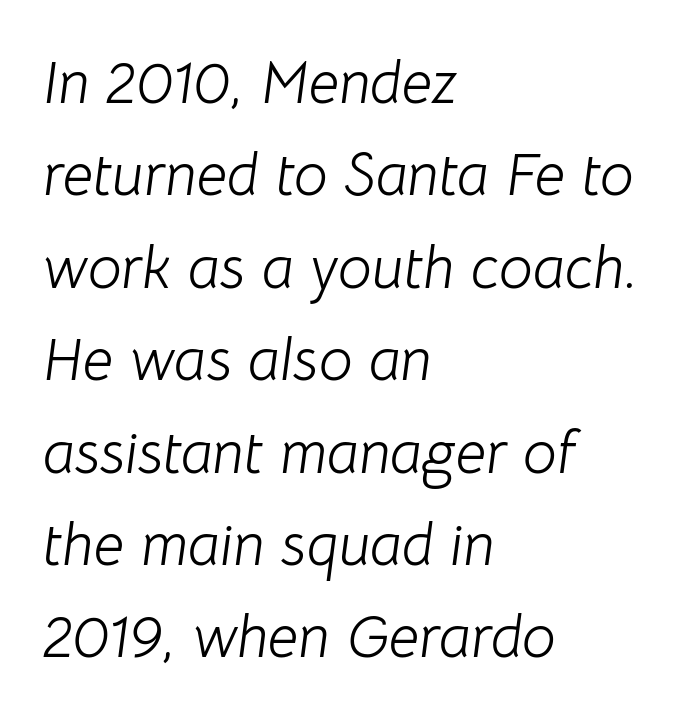
Q: Is the text bold? A: No.
Q: Is the text italic (slanted)? A: Yes, it leans right by about 8 degrees.
Q: Is the text underlined? A: No.
Q: How is the paragraph aligned? A: Left-aligned.
Q: Is the spacing between letters normal or unusually wide? A: Normal.
Q: Is the spacing between lines tight, normal or loose? A: Normal.
Q: Width (condensed, normal, or wide)? A: Normal.
Q: Stroke contrast? A: Low.
Q: x-height? A: Medium.
Q: Monospaced? A: No.
